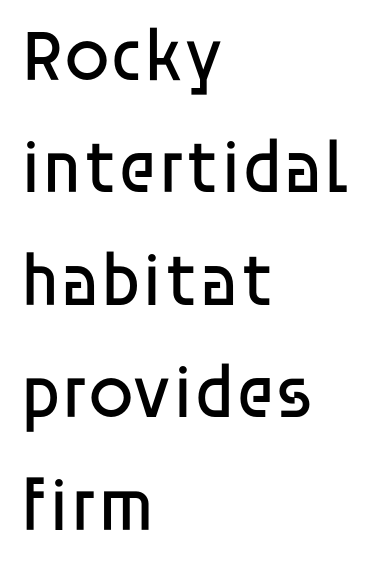
Does the lettering tilt? It doesn't — this is upright. The lines sit at an ordinary, default distance from one another. The face used here is proportionally spaced, like ordinary book or web type. These lines keep a tight, regular rhythm from letter to letter. The font sits on the lighter half of the weight spectrum, regular included.
